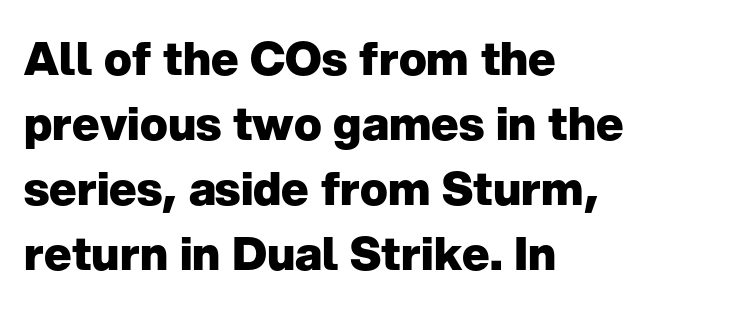
{"serif": "no", "italic": "no", "bold": "yes", "weight": "heavy", "width": "normal", "stroke_contrast": "low", "x_height": "medium", "monospaced": "no", "underline": "no", "align": "left", "line_spacing": "normal", "line_spacing_ratio": 1.41, "letter_spacing": "normal", "letter_spacing_em": 0.0, "glyph_px": 46}
